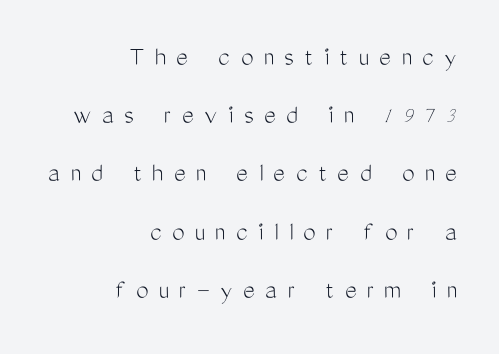
Q: Is the text bold? A: No.
Q: Is the text italic (slanted)? A: No, it is upright.
Q: Is the typeface a serif or a sans-serif typeface? A: Sans-serif.
Q: Is the text underlined? A: No.
Q: How is the paragraph aligned? A: Right-aligned.
Q: Is the spacing between letters normal or unusually wide? A: Unusually wide.
Q: Is the spacing between lines tight, normal or loose? A: Loose.
Q: Width (condensed, normal, or wide)? A: Condensed.
Q: Stroke contrast? A: Medium.
Q: x-height? A: Medium.
Q: Monospaced? A: No.
